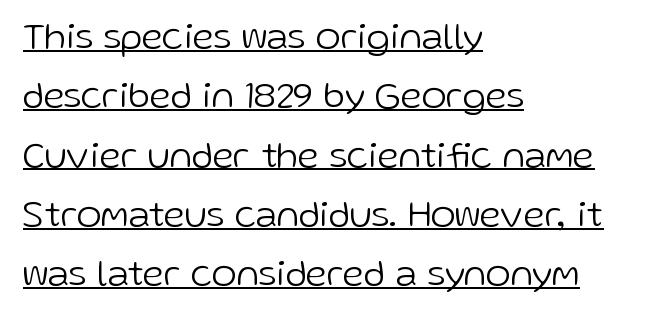
{"serif": "no", "italic": "no", "bold": "no", "weight": "light", "width": "normal", "stroke_contrast": "low", "x_height": "medium", "monospaced": "no", "underline": "yes", "align": "left", "line_spacing": "normal", "line_spacing_ratio": 1.56, "letter_spacing": "normal", "letter_spacing_em": 0.0, "glyph_px": 38}
